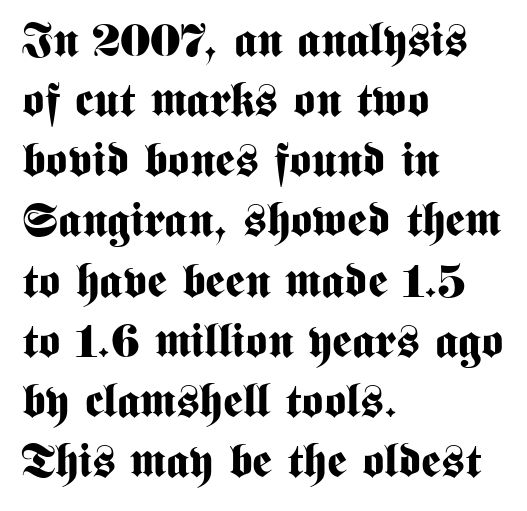
Q: Is the text bold? A: Yes.
Q: Is the text italic (slanted)? A: No, it is upright.
Q: Is the typeface a serif or a sans-serif typeface? A: Sans-serif.
Q: Is the text underlined? A: No.
Q: How is the paragraph aligned? A: Left-aligned.
Q: Is the spacing between letters normal or unusually wide? A: Normal.
Q: Is the spacing between lines tight, normal or loose? A: Normal.
Q: Width (condensed, normal, or wide)? A: Condensed.
Q: Stroke contrast? A: Medium.
Q: x-height? A: Medium.
Q: Monospaced? A: No.
